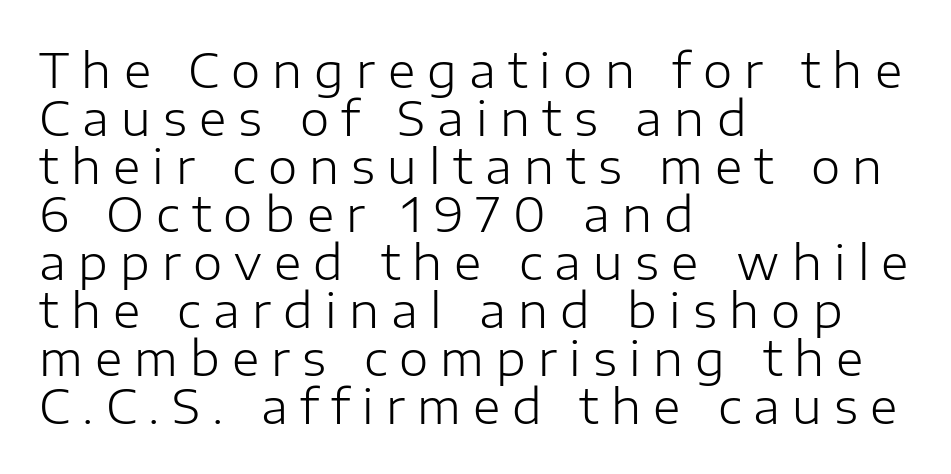
{"serif": "no", "italic": "no", "bold": "no", "weight": "light", "width": "normal", "stroke_contrast": "low", "x_height": "medium", "monospaced": "no", "underline": "no", "align": "left", "line_spacing": "tight", "line_spacing_ratio": 1.02, "letter_spacing": "wide", "letter_spacing_em": 0.26, "glyph_px": 47}
